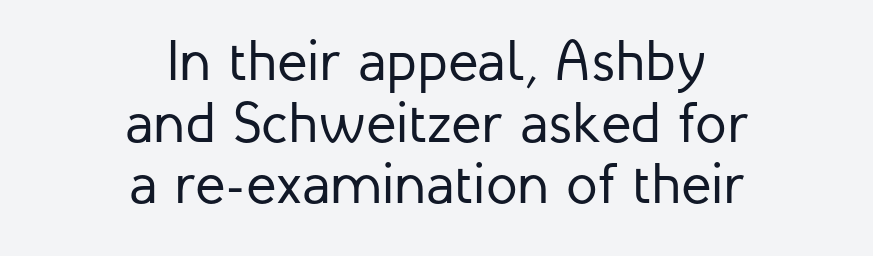
Words float on clear page, feet unadorned. Is the type heavy? It reads as light-to-regular instead. Tightly led — the rows are bunched. This sample is center-justified, so both line endings float freely. You could not count columns in this text — the font is proportionally spaced.
